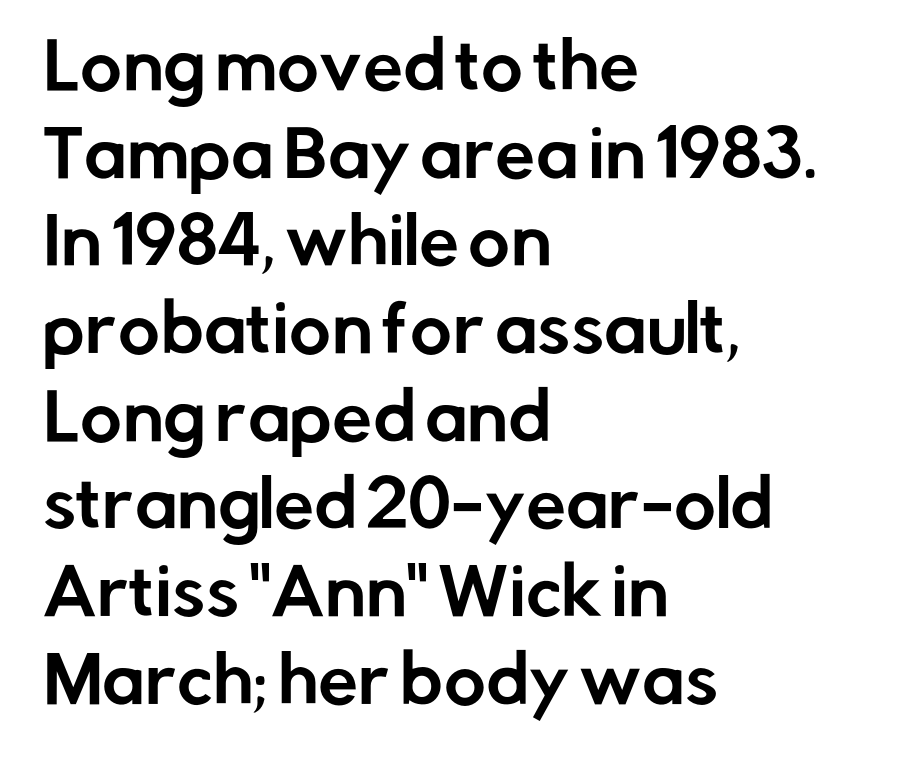
{"serif": "no", "italic": "no", "width": "normal", "stroke_contrast": "low", "x_height": "medium", "monospaced": "no", "underline": "no", "align": "left", "line_spacing": "normal", "line_spacing_ratio": 1.37, "letter_spacing": "normal", "letter_spacing_em": 0.0, "glyph_px": 64}
